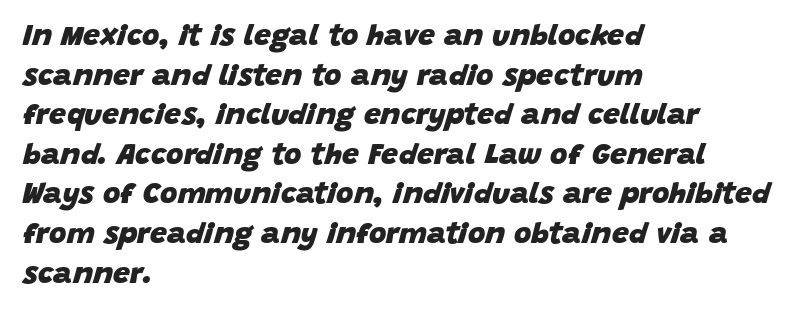
{"italic": "yes", "lean": "right", "slant_degrees": 15, "bold": "yes", "weight": "heavy", "width": "normal", "stroke_contrast": "low", "x_height": "large", "monospaced": "no", "underline": "no", "align": "left", "line_spacing": "normal", "line_spacing_ratio": 1.32, "letter_spacing": "normal", "letter_spacing_em": 0.0, "glyph_px": 30}
